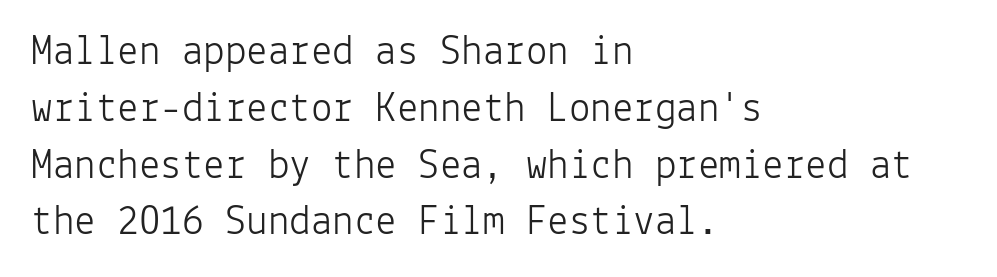
Are there feet on the stems? There aren't — it's a sans. Italic? Not at all — the glyphs are vertical. The letterforms sit at book weight or below. Leading matches the norm, producing a regular column. This rendering leaves character spacing at its baseline value.
